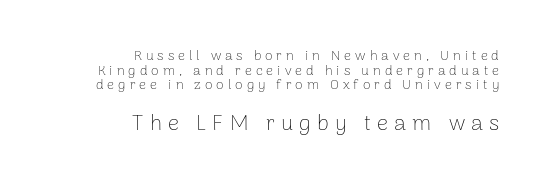
{"italic": "no", "bold": "no", "underline": "no", "align": "right", "line_spacing": "tight", "line_spacing_ratio": 1.05, "letter_spacing": "wide", "letter_spacing_em": 0.28, "larger_block": "second", "size_ratio": 1.57, "glyph_px": 22}
